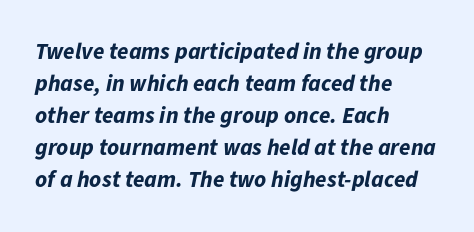
{"italic": "yes", "lean": "right", "slant_degrees": 11, "bold": "yes", "underline": "no", "align": "left", "line_spacing": "normal", "line_spacing_ratio": 1.39, "letter_spacing": "normal", "letter_spacing_em": 0.0, "glyph_px": 23}
